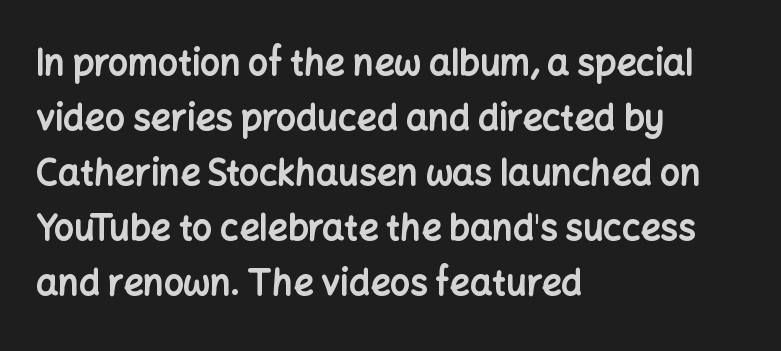
The face used here is a sans, in the tradition of grotesques and geometrics. Ordinary non-slanted type is in use. Character widths vary here, with narrow letters taking less room than wide ones. The strokes are fattened all the way to bold. Regarding leading, the lines here are spaced in the standard way.
